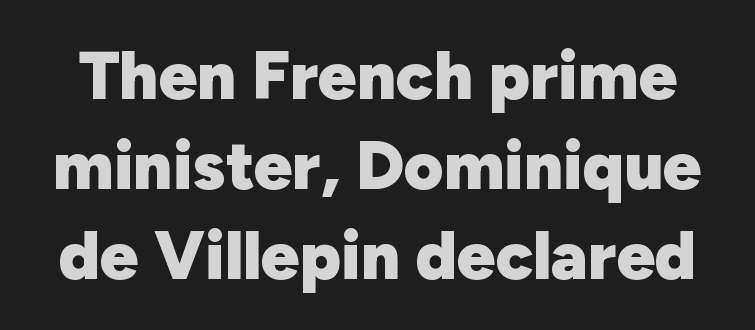
Check where the strokes stop: nothing finishes them off — pure sans. Every stem runs plumb, perpendicular to the baseline. This is heavy type, rendered in bold. Compared with typical body copy, the letter spacing here is the same. Only glyphs here, with clear space below each row.
